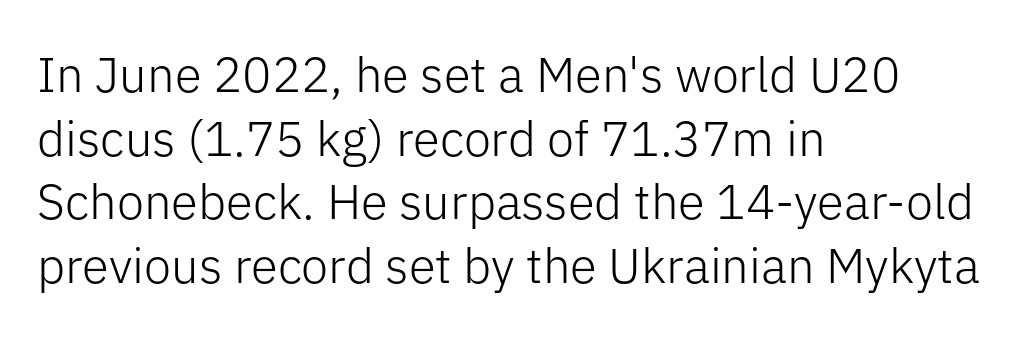
Reading down the column, the eye jumps a familiar distance to each next line. No italicization has been applied; the sample stays upright. The glyphs in this specimen are sans serif. The font sits on the lighter half of the weight spectrum, regular included.
